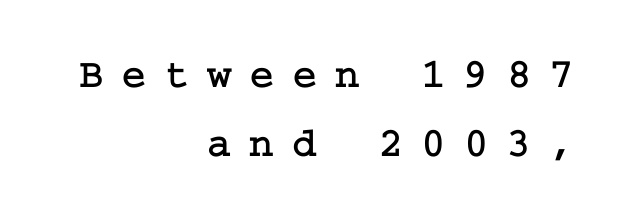
The image shows 42 px serif type, upright; set right-aligned, normal line spacing (1.64x), unusually wide letter spacing (+0.43 em), not underlined; low stroke contrast and a medium x-height.
